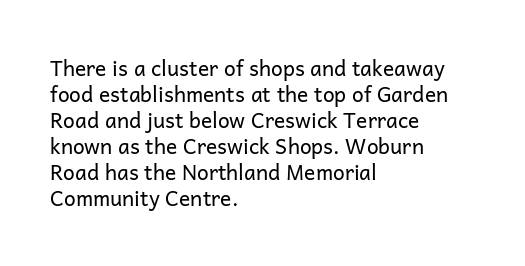
{"italic": "no", "bold": "no", "underline": "no", "align": "left", "line_spacing_ratio": 1.24, "letter_spacing": "normal", "letter_spacing_em": 0.0, "glyph_px": 21}
